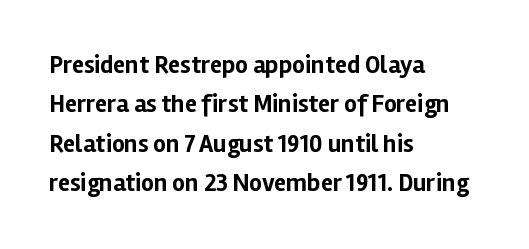
The image shows 25 px bold type, upright; set left-aligned, normal line spacing (1.58x), normal letter spacing, not underlined.
